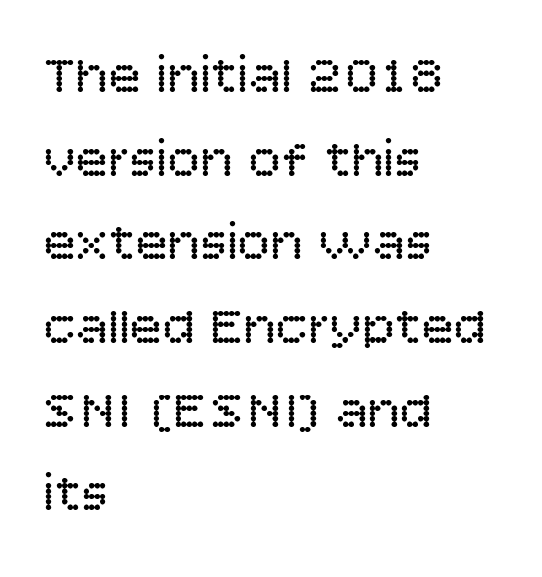
{"serif": "no", "italic": "no", "bold": "no", "weight": "regular", "width": "normal", "stroke_contrast": "low", "x_height": "large", "monospaced": "no", "underline": "no", "align": "left", "line_spacing": "normal", "line_spacing_ratio": 1.55, "letter_spacing": "normal", "letter_spacing_em": 0.0, "glyph_px": 54}
